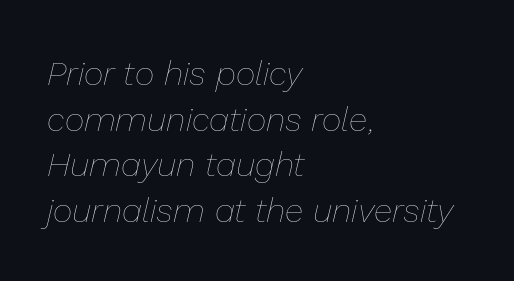
The image shows 34 px thin type, italic (leaning right); set left-aligned, normal line spacing (1.34x), normal letter spacing, not underlined; low stroke contrast and a medium x-height.
